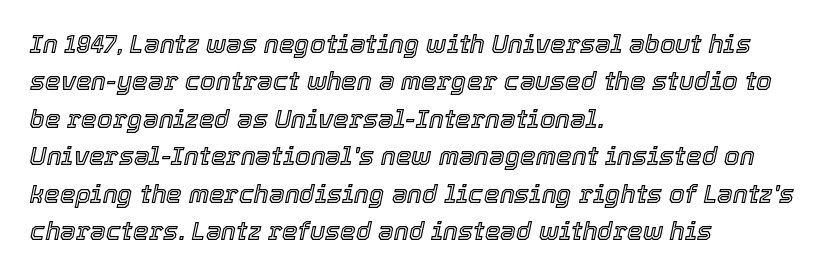
The image shows 25 px text type, italic (leaning right); set left-aligned, normal line spacing (1.5x), normal letter spacing, not underlined.
